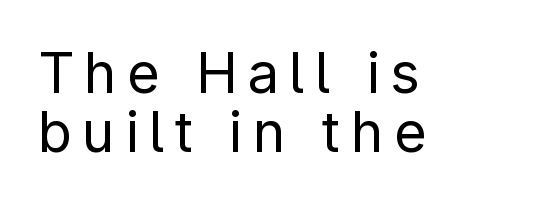
Q: Is the text bold? A: No.
Q: Is the text italic (slanted)? A: No, it is upright.
Q: Is the typeface a serif or a sans-serif typeface? A: Sans-serif.
Q: Is the text underlined? A: No.
Q: How is the paragraph aligned? A: Left-aligned.
Q: Is the spacing between lines tight, normal or loose? A: Tight.
Q: Width (condensed, normal, or wide)? A: Normal.
Q: Stroke contrast? A: Low.
Q: x-height? A: Medium.
Q: Monospaced? A: No.
